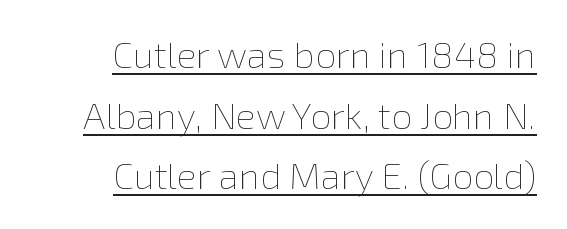
{"italic": "no", "bold": "no", "weight": "thin", "width": "normal", "x_height": "medium", "monospaced": "no", "underline": "yes", "align": "right", "line_spacing": "normal", "line_spacing_ratio": 1.64, "letter_spacing": "normal", "letter_spacing_em": 0.0, "glyph_px": 37}
